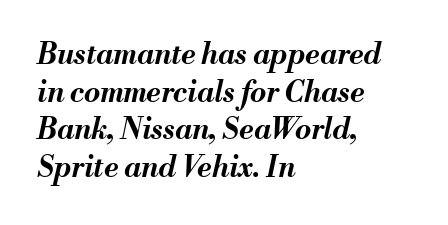
{"italic": "yes", "lean": "right", "slant_degrees": 13, "bold": "yes", "weight": "bold", "width": "normal", "stroke_contrast": "medium", "x_height": "small", "monospaced": "no", "underline": "no", "align": "left", "line_spacing": "normal", "line_spacing_ratio": 1.3, "letter_spacing": "normal", "letter_spacing_em": 0.0, "glyph_px": 29}
